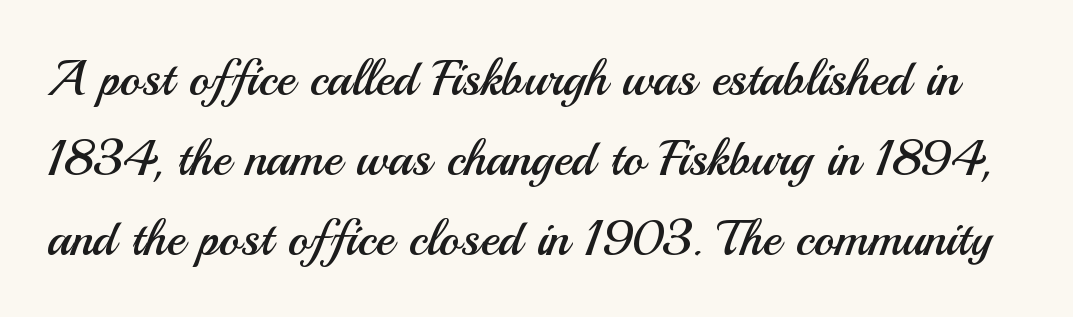
Q: Is the text bold? A: No.
Q: Is the text italic (slanted)? A: Yes.
Q: Is the typeface a serif or a sans-serif typeface? A: Sans-serif.
Q: Is the text underlined? A: No.
Q: Is the spacing between letters normal or unusually wide? A: Normal.
Q: Is the spacing between lines tight, normal or loose? A: Normal.
Q: Width (condensed, normal, or wide)? A: Normal.
Q: Stroke contrast? A: Medium.
Q: x-height? A: Small.
Q: Monospaced? A: No.
